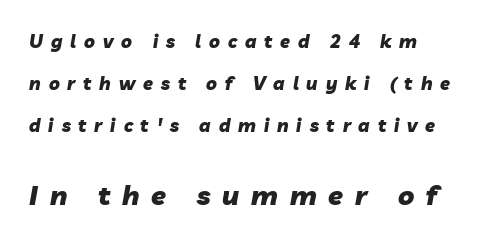
{"italic": "yes", "lean": "right", "slant_degrees": 10, "bold": "yes", "underline": "no", "align": "left", "line_spacing": "loose", "line_spacing_ratio": 2.34, "letter_spacing": "wide", "letter_spacing_em": 0.44, "larger_block": "second", "size_ratio": 1.5, "glyph_px": 27}
